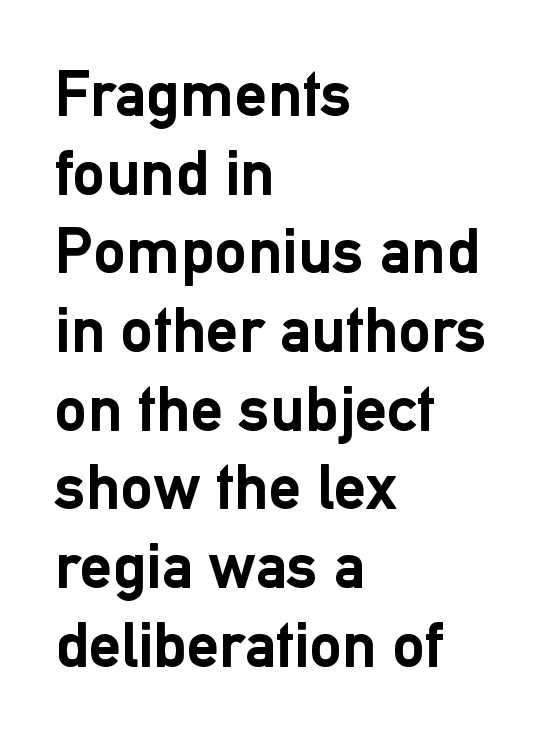
{"serif": "no", "italic": "no", "bold": "yes", "weight": "semibold", "width": "normal", "stroke_contrast": "low", "x_height": "medium", "monospaced": "no", "underline": "no", "align": "left", "line_spacing_ratio": 1.21, "letter_spacing": "normal", "letter_spacing_em": 0.0, "glyph_px": 65}
